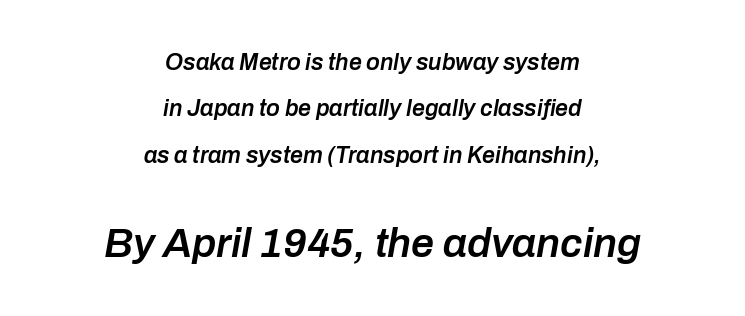
The passage shown begins with its smaller block and ends with its larger one. The lines in this sample share a center point and differ in where they start and stop. Characters are canted at an angle relative to the baseline's perpendicular. Think of a printed novel: that variable character pitch is what you see here. Notice the strokes are somewhat thickened but not fully heavy: this is a semibold. Airy leading.
